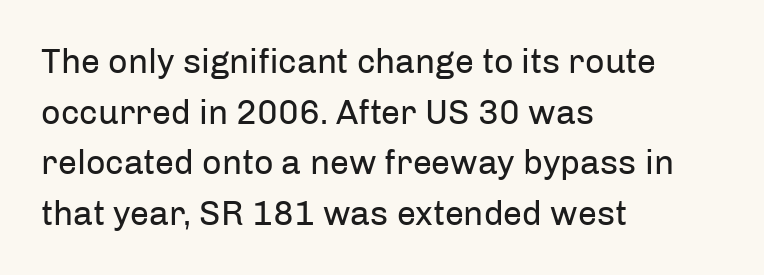
Q: Is the text bold? A: No.
Q: Is the text italic (slanted)? A: No, it is upright.
Q: Is the typeface a serif or a sans-serif typeface? A: Sans-serif.
Q: Is the text underlined? A: No.
Q: How is the paragraph aligned? A: Left-aligned.
Q: Is the spacing between letters normal or unusually wide? A: Normal.
Q: Is the spacing between lines tight, normal or loose? A: Normal.
Q: Width (condensed, normal, or wide)? A: Normal.
Q: Stroke contrast? A: Low.
Q: x-height? A: Medium.
Q: Monospaced? A: No.
